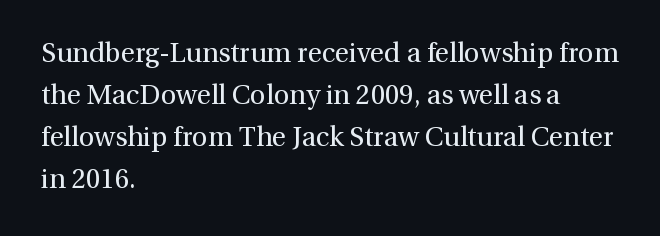
Q: Is the text bold? A: No.
Q: Is the text italic (slanted)? A: No, it is upright.
Q: Is the text underlined? A: No.
Q: How is the paragraph aligned? A: Left-aligned.
Q: Is the spacing between letters normal or unusually wide? A: Normal.
Q: Is the spacing between lines tight, normal or loose? A: Normal.
